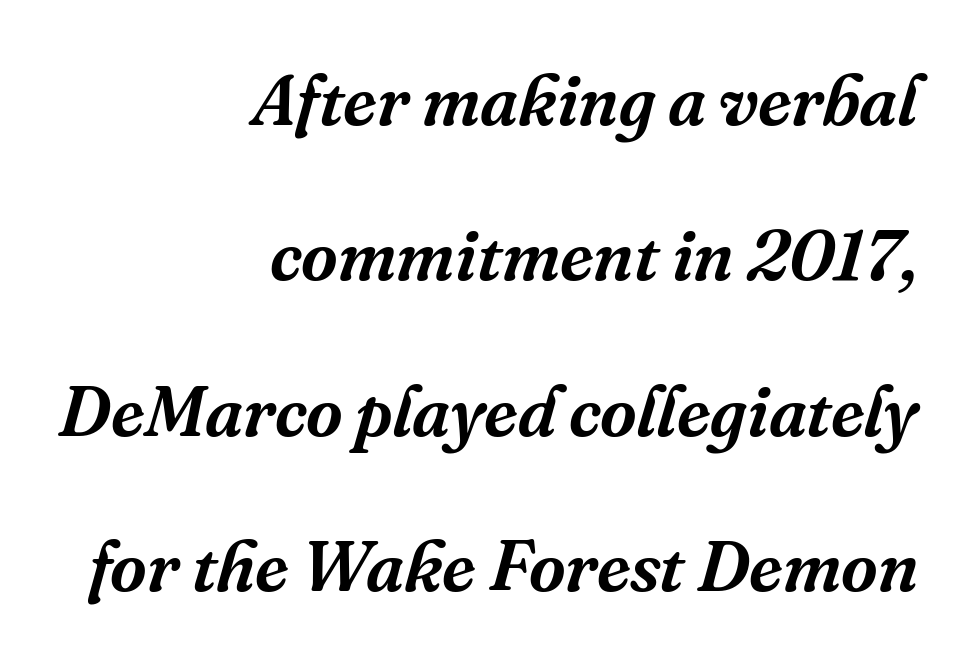
Q: Is the text italic (slanted)? A: Yes, it leans right by about 16 degrees.
Q: Is the typeface a serif or a sans-serif typeface? A: Serif.
Q: Is the text underlined? A: No.
Q: How is the paragraph aligned? A: Right-aligned.
Q: Is the spacing between letters normal or unusually wide? A: Normal.
Q: Is the spacing between lines tight, normal or loose? A: Loose.
Q: Width (condensed, normal, or wide)? A: Normal.
Q: Stroke contrast? A: Medium.
Q: x-height? A: Medium.
Q: Monospaced? A: No.
